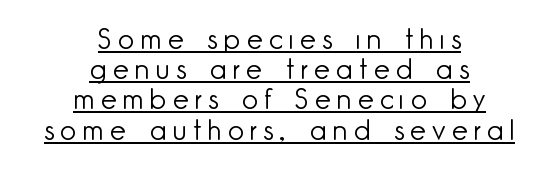
Q: Is the text bold? A: No.
Q: Is the text italic (slanted)? A: No, it is upright.
Q: Is the typeface a serif or a sans-serif typeface? A: Sans-serif.
Q: Is the text underlined? A: Yes.
Q: How is the paragraph aligned? A: Centered.
Q: Is the spacing between letters normal or unusually wide? A: Unusually wide.
Q: Is the spacing between lines tight, normal or loose? A: Tight.
Q: Width (condensed, normal, or wide)? A: Normal.
Q: Stroke contrast? A: Low.
Q: x-height? A: Small.
Q: Monospaced? A: No.
